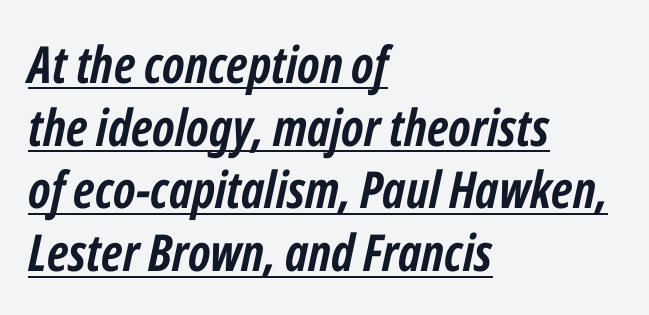
Q: Is the text bold? A: Yes.
Q: Is the text italic (slanted)? A: Yes, it leans right by about 12 degrees.
Q: Is the text underlined? A: Yes.
Q: How is the paragraph aligned? A: Left-aligned.
Q: Is the spacing between letters normal or unusually wide? A: Normal.
Q: Width (condensed, normal, or wide)? A: Condensed.
Q: Stroke contrast? A: Low.
Q: x-height? A: Medium.
Q: Monospaced? A: No.
